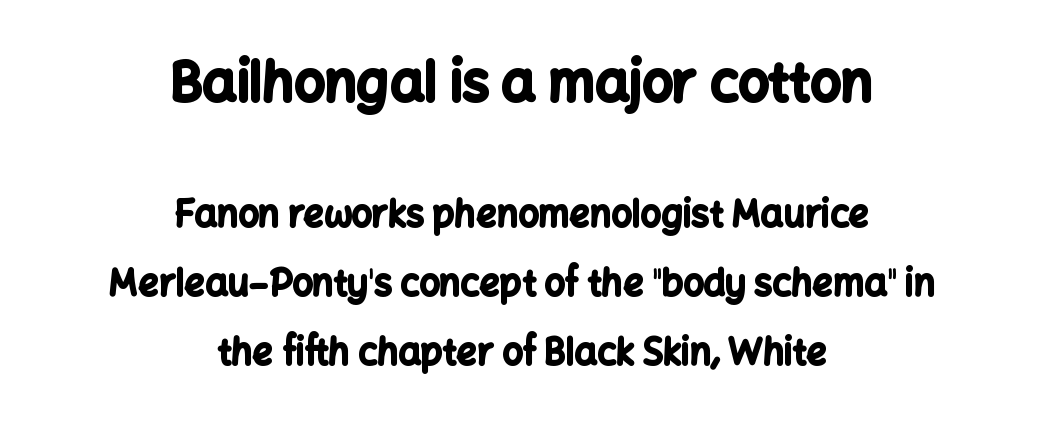
What stands out about the letter spacing? Nothing — it is the standard amount. What kind of face is this? One without serifs — a sans. If you squint, the top block still reads clearly — it's the larger of the two. The face used here is proportionally spaced, like ordinary book or web type. The passage is arranged like a title page — every line centered. The passage shown is not underscored anywhere.
